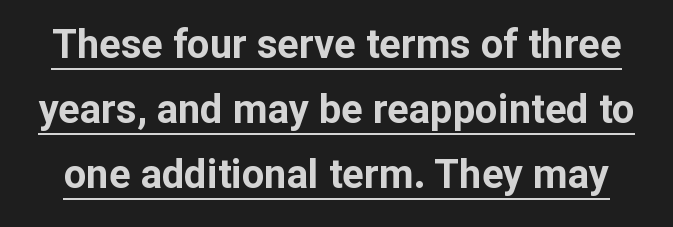
{"serif": "no", "italic": "no", "bold": "yes", "weight": "bold", "width": "normal", "stroke_contrast": "low", "x_height": "medium", "monospaced": "no", "underline": "yes", "line_spacing": "normal", "line_spacing_ratio": 1.63, "letter_spacing": "normal", "letter_spacing_em": 0.0, "glyph_px": 40}
